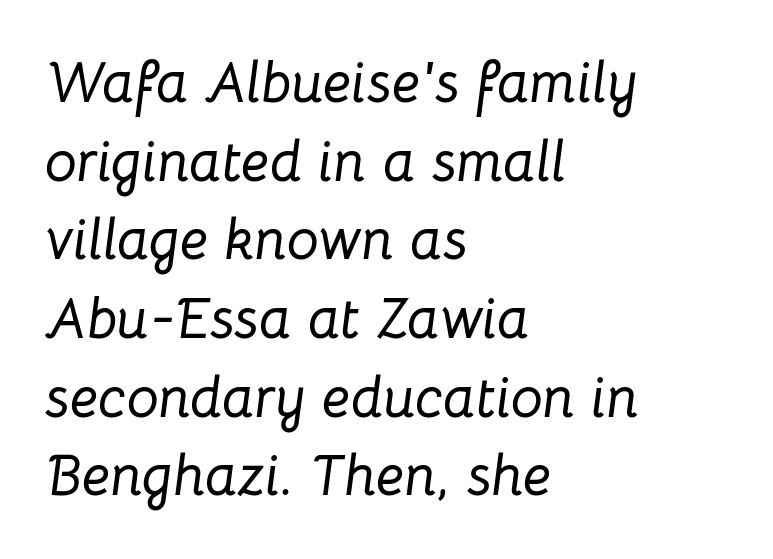
{"italic": "yes", "lean": "right", "slant_degrees": 8, "width": "normal", "stroke_contrast": "low", "x_height": "medium", "monospaced": "no", "underline": "no", "align": "left", "line_spacing": "normal", "line_spacing_ratio": 1.38, "letter_spacing": "normal", "letter_spacing_em": 0.0, "glyph_px": 57}
